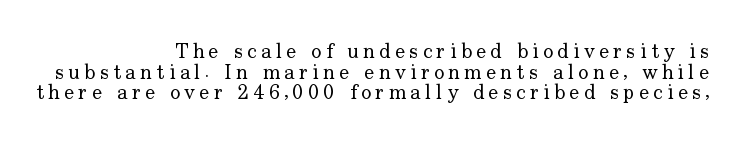
Very little white space separates one row of letters from the next. Words appear elongated and porous because spacing is wide. Stems and bowls with no extra thickness — not bold. The foot of each line stays bare and open. In CSS terms this would be text-align: right.
